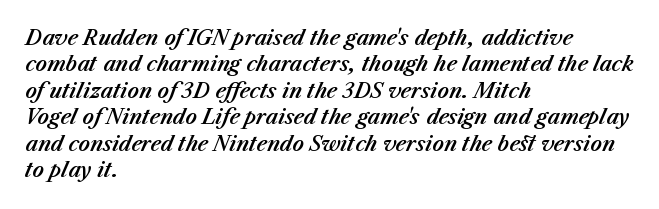
Vertical spacing — default. Rule under the text: the space is simply empty. Does extra space separate the letters? No, they use regular spacing. Each line starts at the same left margin while the right side varies. Tall strokes in this sample are angled rather than plumb.
